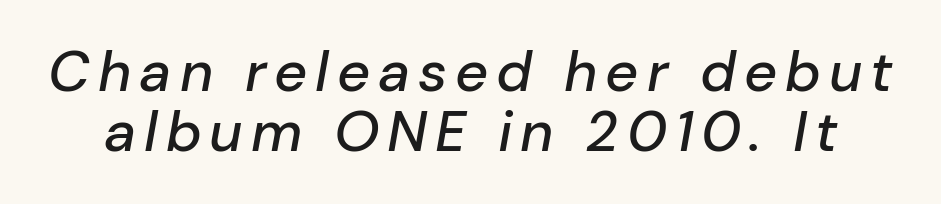
The words here are not underlined. Do the characters align in a grid? No, the font is proportional. The whole block is typeset with a tilt. Cramped leading.
